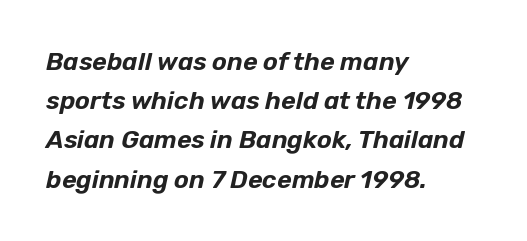
Each line starts at the same left margin while the right side varies. Letters rest on an invisible, unmarked baseline. Rows of type keep a routine distance in the vertical direction. This is oblique type, the kind used for emphasis or titles. No extra tracking has been applied to these lines.
